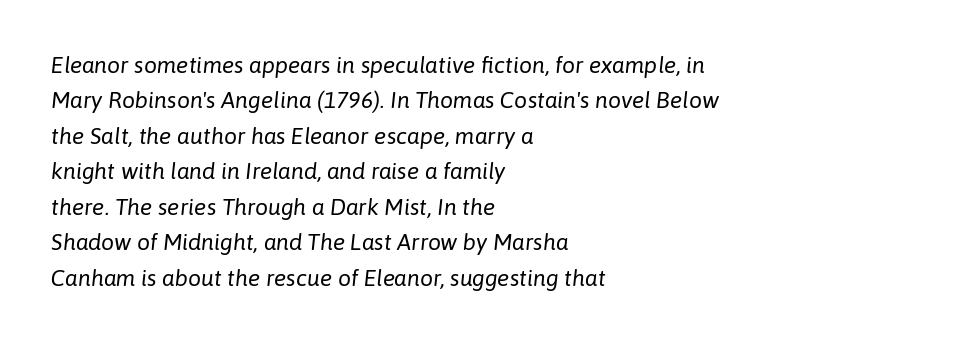
The image shows 23 px text type, italic (leaning right); set left-aligned, normal line spacing (1.54x), normal letter spacing, not underlined.
